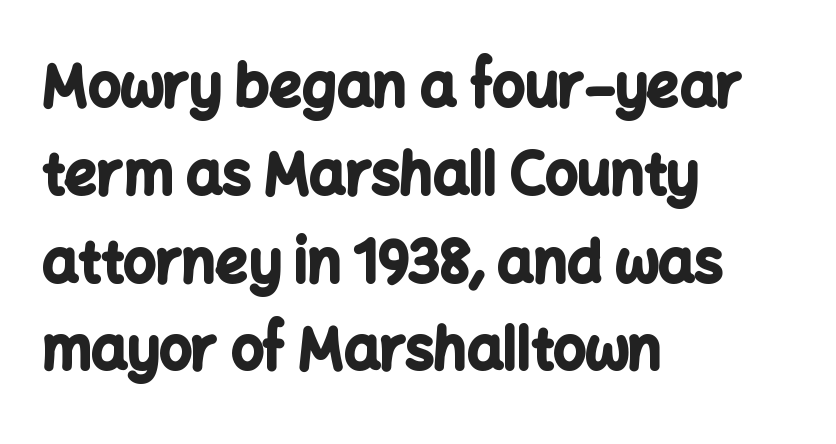
Typesetter's note: full bold, strokes at maximum text heaviness. This sample is left-justified, so line endings fall wherever the words run out. Does the leading feel generous? No, just average. Spacing verdict: proportional, widths tailored to each character. Classification — sans serif.
